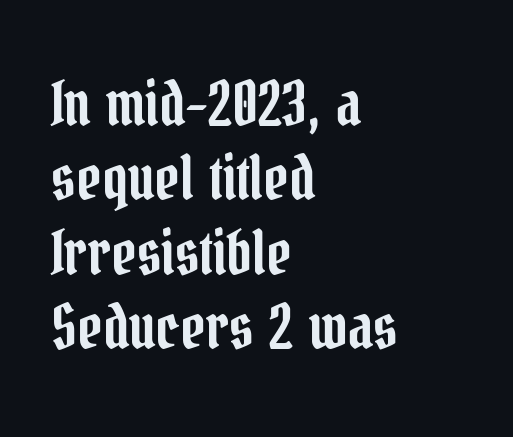
The image shows 61 px condensed serif type, upright; set left-aligned, line spacing 1.22x, normal letter spacing, not underlined; low stroke contrast and a medium x-height.
